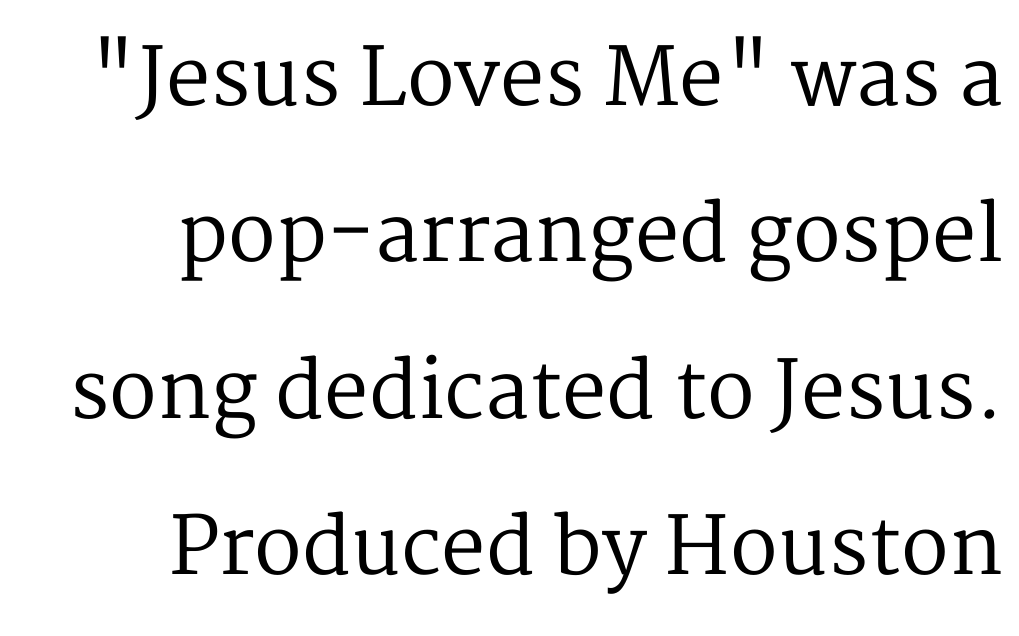
The space directly below the letters is spotless. The rendering anchors every line to the right-hand side. Ordinary non-slanted type is in use. Stroke thickness stays within the range of a standard reading face or lighter. Interline gaps are noticeably wide in this sample.
